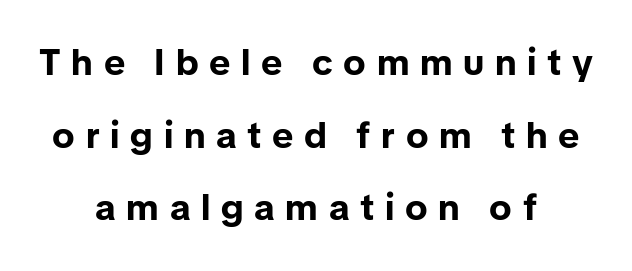
Q: Is the text bold? A: Yes.
Q: Is the text italic (slanted)? A: No, it is upright.
Q: Is the typeface a serif or a sans-serif typeface? A: Sans-serif.
Q: Is the text underlined? A: No.
Q: How is the paragraph aligned? A: Centered.
Q: Is the spacing between letters normal or unusually wide? A: Unusually wide.
Q: Is the spacing between lines tight, normal or loose? A: Loose.
Q: Width (condensed, normal, or wide)? A: Normal.
Q: Stroke contrast? A: Low.
Q: x-height? A: Medium.
Q: Monospaced? A: No.
